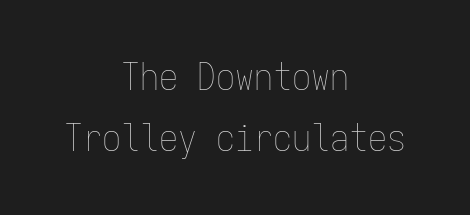
The image shows 38 px thin, condensed type, upright, monospaced; set centered, normal line spacing (1.6x), normal letter spacing, not underlined; low stroke contrast and a medium x-height.
